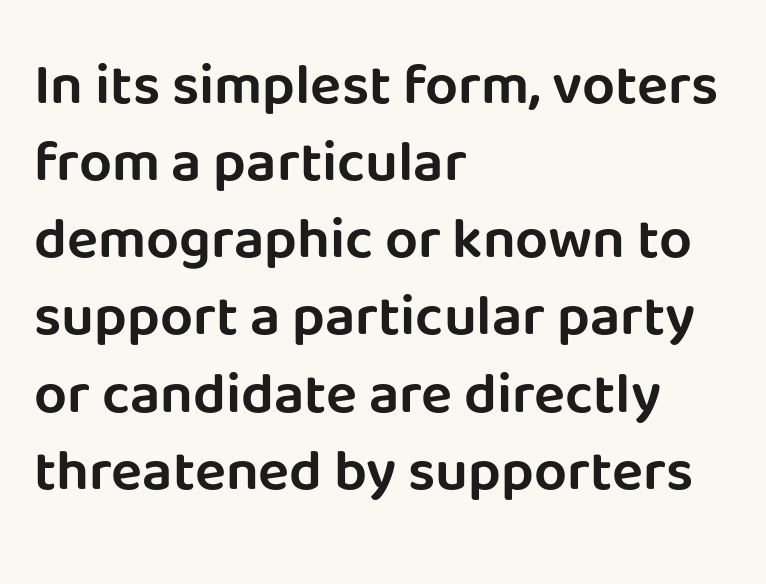
Only glyphs here, with clear space below each row. This is roman type, the default non-slanted kind. Is there much room between lines? A standard amount, neither cramped nor airy. Leftover space on each line is placed entirely after the last word. The letters advance in unequal steps, a hallmark of proportional type.
